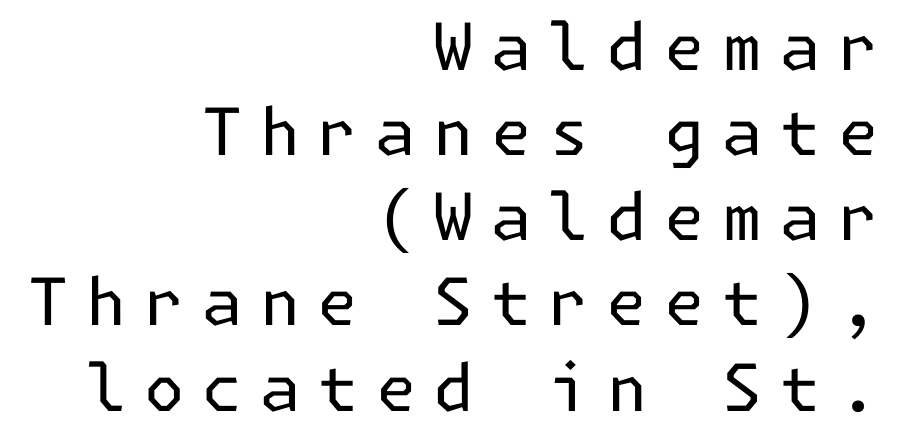
Q: Is the text bold? A: No.
Q: Is the text italic (slanted)? A: No, it is upright.
Q: Is the typeface a serif or a sans-serif typeface? A: Sans-serif.
Q: Is the text underlined? A: No.
Q: How is the paragraph aligned? A: Right-aligned.
Q: Is the spacing between letters normal or unusually wide? A: Unusually wide.
Q: Is the spacing between lines tight, normal or loose? A: Normal.
Q: Width (condensed, normal, or wide)? A: Normal.
Q: Stroke contrast? A: Low.
Q: x-height? A: Medium.
